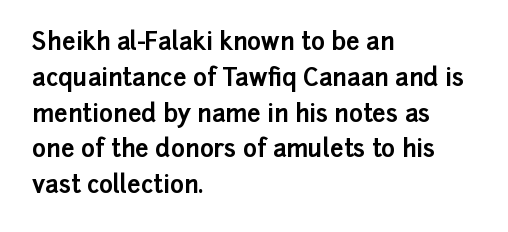
{"italic": "no", "bold": "yes", "underline": "no", "align": "left", "line_spacing": "normal", "line_spacing_ratio": 1.49, "letter_spacing": "normal", "letter_spacing_em": 0.0, "glyph_px": 24}
